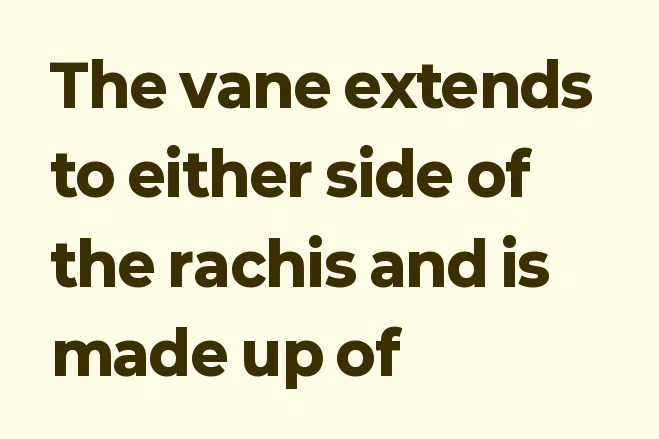
Q: Is the text bold? A: Yes.
Q: Is the text italic (slanted)? A: No, it is upright.
Q: Is the typeface a serif or a sans-serif typeface? A: Sans-serif.
Q: Is the text underlined? A: No.
Q: How is the paragraph aligned? A: Left-aligned.
Q: Is the spacing between letters normal or unusually wide? A: Normal.
Q: Is the spacing between lines tight, normal or loose? A: Normal.
Q: Width (condensed, normal, or wide)? A: Normal.
Q: Stroke contrast? A: Low.
Q: x-height? A: Medium.
Q: Monospaced? A: No.
